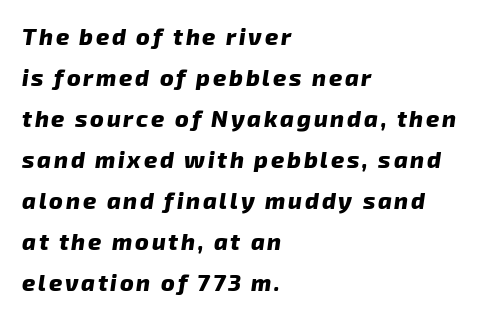
Q: Is the text bold? A: Yes.
Q: Is the text italic (slanted)? A: Yes, it leans right by about 8 degrees.
Q: Is the text underlined? A: No.
Q: How is the paragraph aligned? A: Left-aligned.
